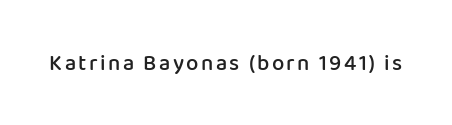
Q: Is the text bold? A: Semi-bold.
Q: Is the text italic (slanted)? A: No, it is upright.
Q: Is the text underlined? A: No.
